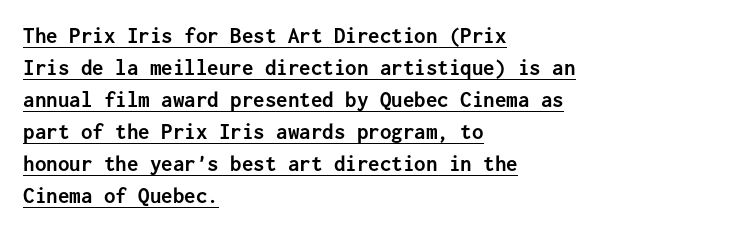
{"italic": "no", "bold": "yes", "underline": "yes", "align": "left", "line_spacing": "normal", "line_spacing_ratio": 1.39, "letter_spacing": "normal", "letter_spacing_em": 0.0, "glyph_px": 23}
